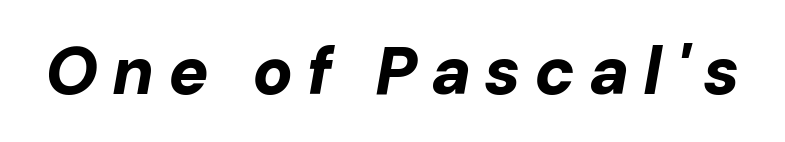
Q: Is the text bold? A: Yes.
Q: Is the text italic (slanted)? A: Yes, it leans right by about 10 degrees.
Q: Is the text underlined? A: No.
Q: Is the spacing between letters normal or unusually wide? A: Unusually wide.
Q: Width (condensed, normal, or wide)? A: Normal.
Q: Stroke contrast? A: Low.
Q: x-height? A: Medium.
Q: Monospaced? A: No.
